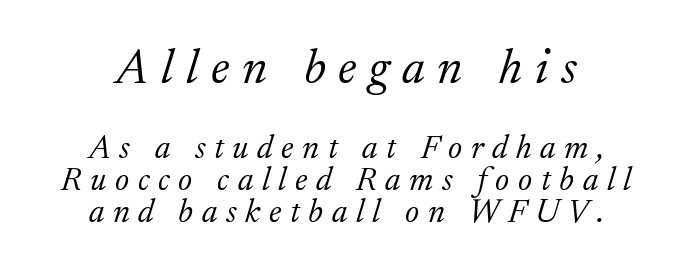
The image shows 49 px light serif type, italic (leaning right); set tight line spacing (0.97x), unusually wide letter spacing (+0.26 em), not underlined; the first (top) block is 1.48x larger; low stroke contrast and a medium x-height.
